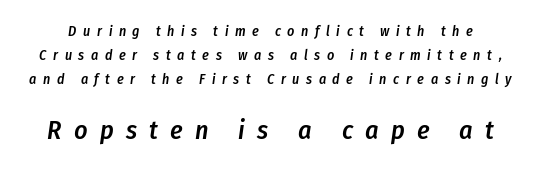
Q: Is the text bold? A: Semi-bold.
Q: Is the text italic (slanted)? A: Yes, it leans right by about 8 degrees.
Q: Is the text underlined? A: No.
Q: Is the spacing between letters normal or unusually wide? A: Unusually wide.
Q: Is the spacing between lines tight, normal or loose? A: Normal.
Q: Which block of text is set in a larger size, the first (top) or the second (bottom)? A: The second (bottom) one.
